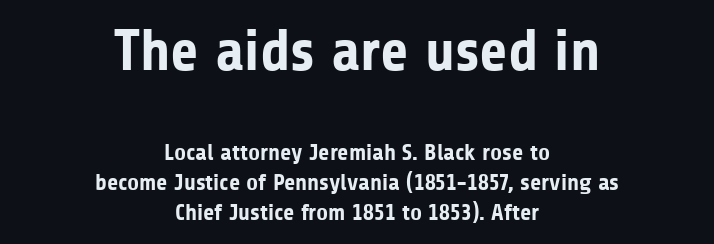
{"serif": "no", "italic": "no", "bold": "yes", "weight": "bold", "width": "normal", "stroke_contrast": "low", "x_height": "medium", "monospaced": "no", "underline": "no", "align": "center", "line_spacing": "normal", "line_spacing_ratio": 1.29, "letter_spacing": "normal", "letter_spacing_em": 0.0, "larger_block": "first", "size_ratio": 2.52, "glyph_px": 58}
